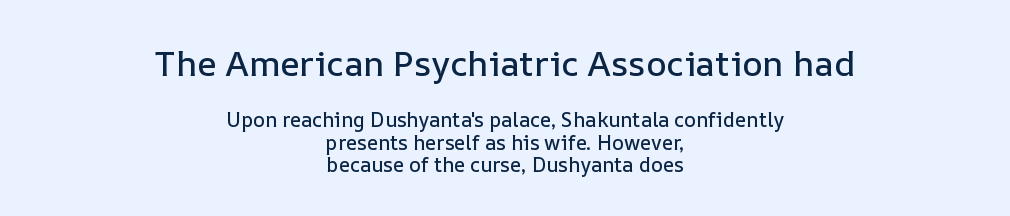
The image shows 35 px text type, upright; set centered, tight line spacing (1.12x), normal letter spacing, not underlined; the first (top) block is 1.75x larger; low stroke contrast and a medium x-height.
